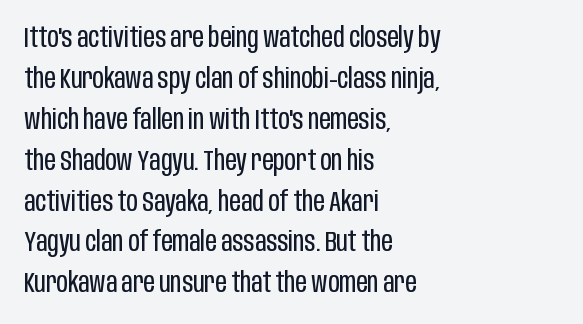
The image shows 28 px regular-weight, condensed sans-serif type, upright; set left-aligned, normal line spacing (1.46x), normal letter spacing, not underlined; low stroke contrast and a large x-height.
